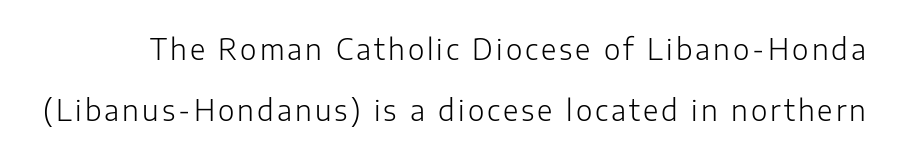
Q: Is the text bold? A: No.
Q: Is the text italic (slanted)? A: No, it is upright.
Q: Is the typeface a serif or a sans-serif typeface? A: Sans-serif.
Q: Is the text underlined? A: No.
Q: Is the spacing between lines tight, normal or loose? A: Loose.
Q: Width (condensed, normal, or wide)? A: Normal.
Q: Stroke contrast? A: Low.
Q: x-height? A: Medium.
Q: Monospaced? A: No.
